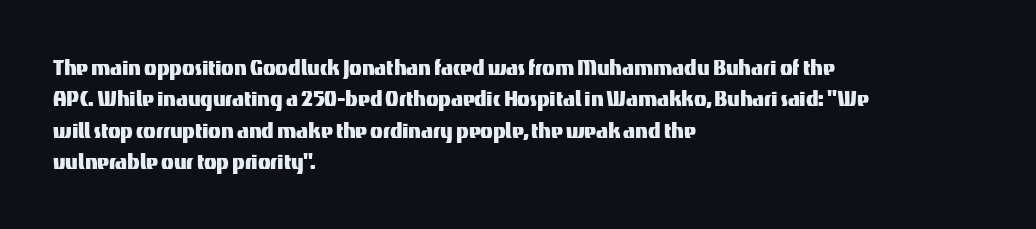
Tracking value appears to be zero — textbook default spacing. Rendered with straight, roman letterforms. Short and long lines alike share a common starting point at left. A bare baseline throughout the passage.
